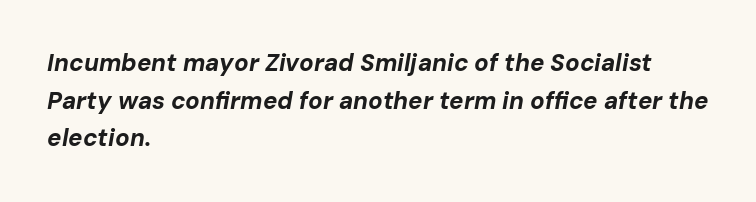
{"italic": "yes", "lean": "right", "slant_degrees": 10, "bold": "yes", "underline": "no", "align": "left", "line_spacing": "normal", "line_spacing_ratio": 1.57, "letter_spacing": "normal", "letter_spacing_em": 0.0, "glyph_px": 24}
